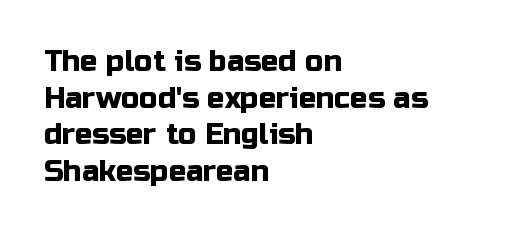
Q: Is the text italic (slanted)? A: No, it is upright.
Q: Is the typeface a serif or a sans-serif typeface? A: Sans-serif.
Q: Is the text underlined? A: No.
Q: How is the paragraph aligned? A: Left-aligned.
Q: Is the spacing between letters normal or unusually wide? A: Normal.
Q: Is the spacing between lines tight, normal or loose? A: Normal.
Q: Width (condensed, normal, or wide)? A: Normal.
Q: Stroke contrast? A: Low.
Q: x-height? A: Medium.
Q: Monospaced? A: No.
